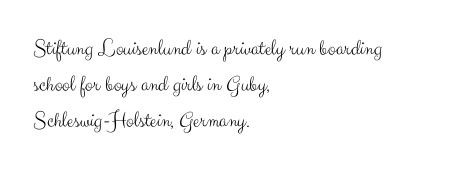
Q: Is the text bold? A: No.
Q: Is the text italic (slanted)? A: Yes.
Q: Is the text underlined? A: No.
Q: How is the paragraph aligned? A: Left-aligned.
Q: Is the spacing between letters normal or unusually wide? A: Normal.
Q: Is the spacing between lines tight, normal or loose? A: Normal.
